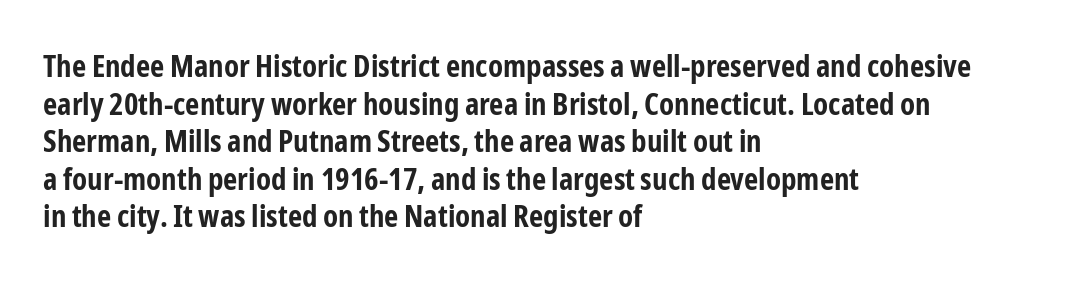
Q: Is the text bold? A: Yes.
Q: Is the text italic (slanted)? A: No, it is upright.
Q: Is the typeface a serif or a sans-serif typeface? A: Sans-serif.
Q: Is the text underlined? A: No.
Q: How is the paragraph aligned? A: Left-aligned.
Q: Is the spacing between letters normal or unusually wide? A: Normal.
Q: Width (condensed, normal, or wide)? A: Condensed.
Q: Stroke contrast? A: Low.
Q: x-height? A: Medium.
Q: Monospaced? A: No.
